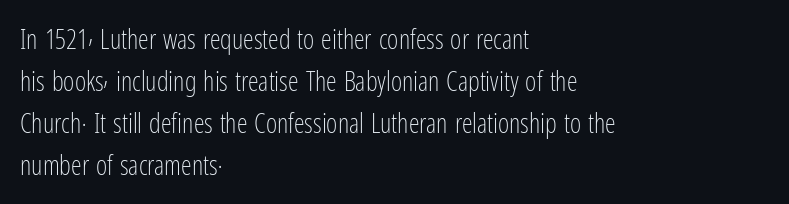
Q: Is the text bold? A: No.
Q: Is the text italic (slanted)? A: No, it is upright.
Q: Is the text underlined? A: No.
Q: How is the paragraph aligned? A: Left-aligned.
Q: Is the spacing between letters normal or unusually wide? A: Normal.
Q: Is the spacing between lines tight, normal or loose? A: Normal.
